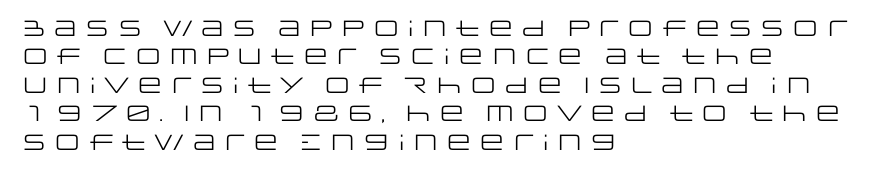
{"italic": "no", "bold": "no", "underline": "no", "align": "left", "line_spacing": "normal", "line_spacing_ratio": 1.29, "letter_spacing": "normal", "letter_spacing_em": 0.0, "glyph_px": 22}
